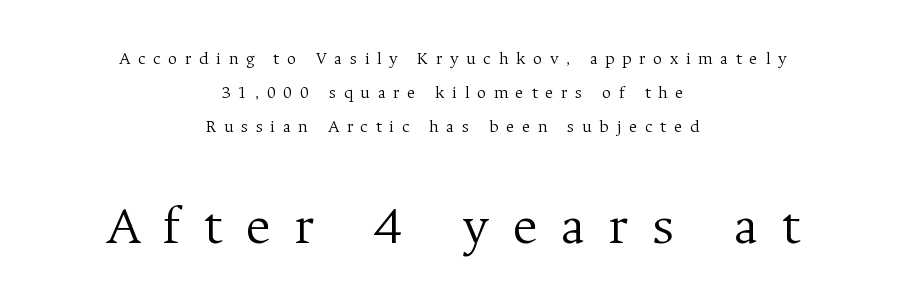
Q: Is the text bold? A: No.
Q: Is the text italic (slanted)? A: No, it is upright.
Q: Is the typeface a serif or a sans-serif typeface? A: Serif.
Q: Is the text underlined? A: No.
Q: How is the paragraph aligned? A: Centered.
Q: Is the spacing between letters normal or unusually wide? A: Unusually wide.
Q: Which block of text is set in a larger size, the first (top) or the second (bottom)? A: The second (bottom) one.
Q: Width (condensed, normal, or wide)? A: Normal.
Q: Stroke contrast? A: Medium.
Q: x-height? A: Medium.
Q: Monospaced? A: No.
